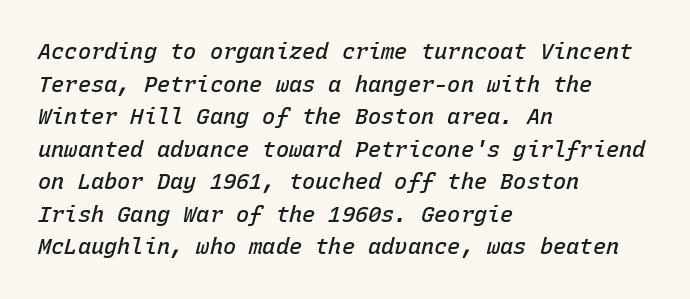
{"italic": "yes", "lean": "right", "slant_degrees": 15, "bold": "semi", "underline": "no", "align": "left", "line_spacing": "normal", "line_spacing_ratio": 1.48, "letter_spacing": "normal", "letter_spacing_em": 0.0, "glyph_px": 22}
